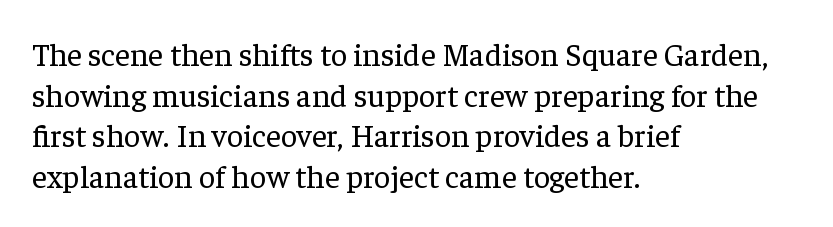
The image shows 32 px regular-weight serif type, upright; set left-aligned, normal line spacing (1.27x), normal letter spacing, not underlined; low stroke contrast and a medium x-height.
